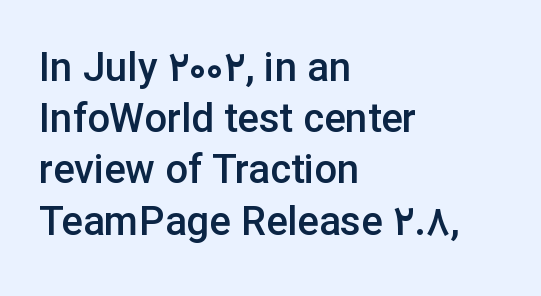
The image shows 40 px semibold sans-serif type, upright; set left-aligned, normal line spacing (1.28x), normal letter spacing, not underlined; low stroke contrast and a medium x-height.
